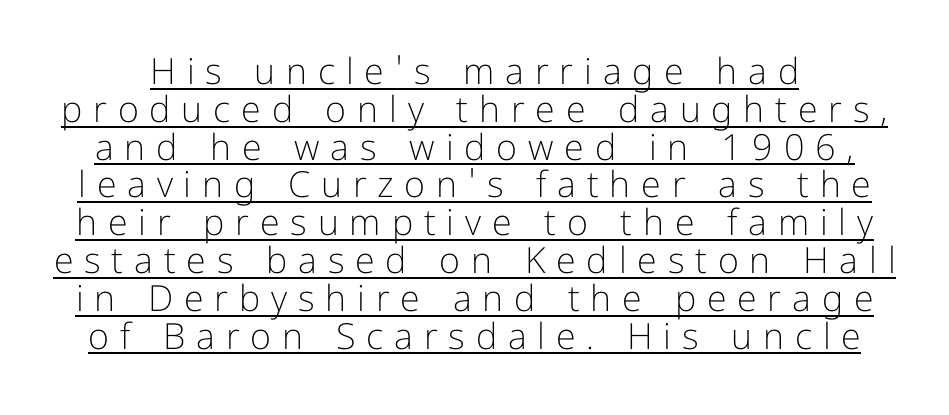
The image shows 36 px light sans-serif type, upright; set tight line spacing (1.05x), unusually wide letter spacing (+0.3 em), underlined; low stroke contrast and a medium x-height.
